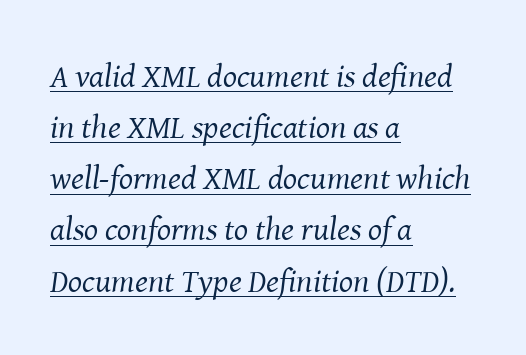
These lines are rendered in a variable-pitch font. The face used here appears with an underline applied. A typesetter would mark this as italic. The passage shown stacks its lines at a standard gap.
